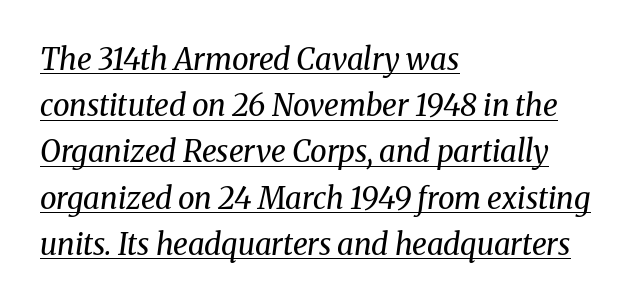
Q: Is the text bold? A: No.
Q: Is the text italic (slanted)? A: Yes, it leans right by about 8 degrees.
Q: Is the typeface a serif or a sans-serif typeface? A: Serif.
Q: Is the text underlined? A: Yes.
Q: How is the paragraph aligned? A: Left-aligned.
Q: Is the spacing between letters normal or unusually wide? A: Normal.
Q: Is the spacing between lines tight, normal or loose? A: Normal.
Q: Width (condensed, normal, or wide)? A: Normal.
Q: Stroke contrast? A: Medium.
Q: x-height? A: Medium.
Q: Monospaced? A: No.
